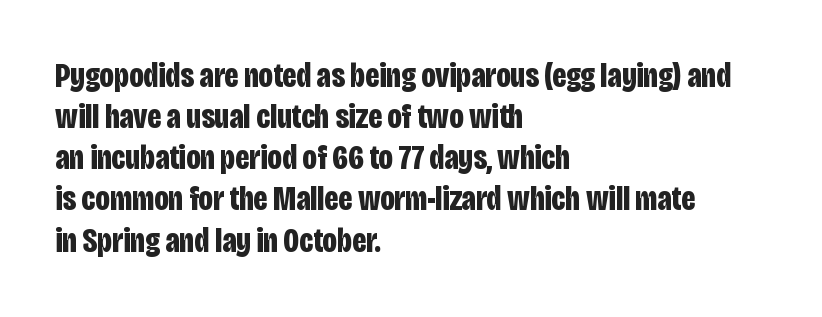
The face used here is proportionally spaced, like ordinary book or web type. No extra tracking has been applied to these lines. If you drew a line through each stem, it would be perfectly vertical. Plenty of ink on the page — the face is bold. Type without underlining. Line beginnings align vertically; line endings do not.
